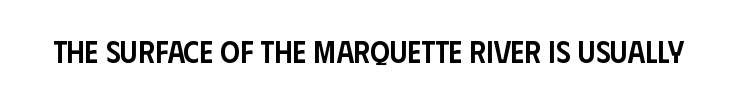
The passage shown is typed in a proportional face where columns would drift. Short note: letters normally spaced. Beneath every word, the page is bare. The typesetting leans somewhat heavy: a semibold. The font family rendered here belongs to the sans-serif group.
